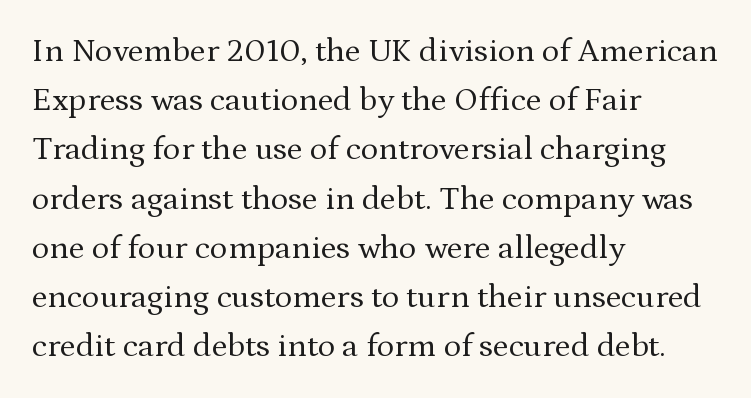
Q: Is the text bold? A: No.
Q: Is the text italic (slanted)? A: No, it is upright.
Q: Is the typeface a serif or a sans-serif typeface? A: Serif.
Q: Is the text underlined? A: No.
Q: How is the paragraph aligned? A: Left-aligned.
Q: Is the spacing between letters normal or unusually wide? A: Normal.
Q: Is the spacing between lines tight, normal or loose? A: Normal.
Q: Width (condensed, normal, or wide)? A: Normal.
Q: Stroke contrast? A: Medium.
Q: x-height? A: Medium.
Q: Monospaced? A: No.
